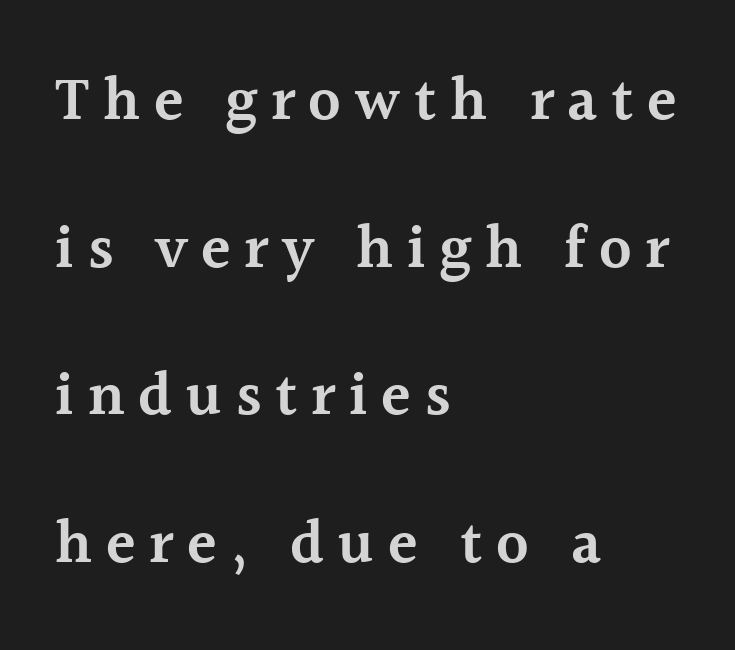
Q: Is the text bold? A: Semi-bold.
Q: Is the text italic (slanted)? A: No, it is upright.
Q: Is the typeface a serif or a sans-serif typeface? A: Serif.
Q: Is the text underlined? A: No.
Q: How is the paragraph aligned? A: Left-aligned.
Q: Is the spacing between letters normal or unusually wide? A: Unusually wide.
Q: Is the spacing between lines tight, normal or loose? A: Loose.
Q: Width (condensed, normal, or wide)? A: Normal.
Q: x-height? A: Medium.
Q: Monospaced? A: No.
